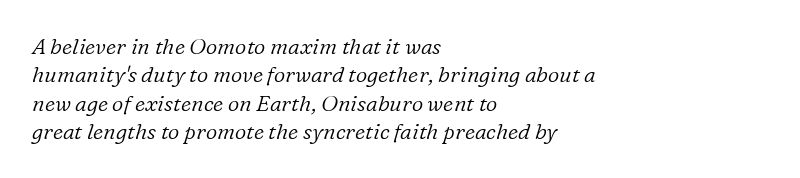
The image shows 22 px text type, italic (leaning right); set left-aligned, normal line spacing (1.29x), normal letter spacing, not underlined.
